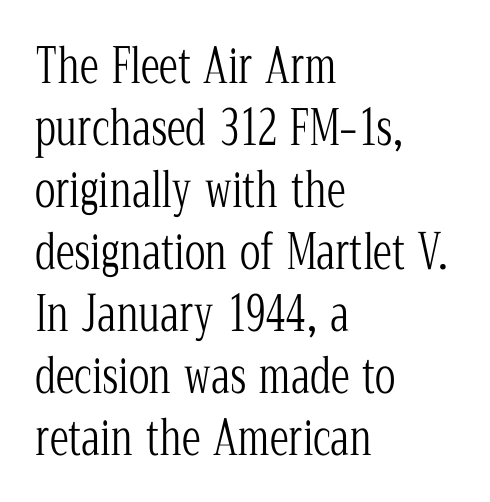
What stands out about the letter spacing? Nothing — it is the standard amount. Notice how descenders clear the ascenders below comfortably — that's standard leading. The space directly below the letters is spotless. The letters carry serifs — small finishing strokes at the ends of their stems.
